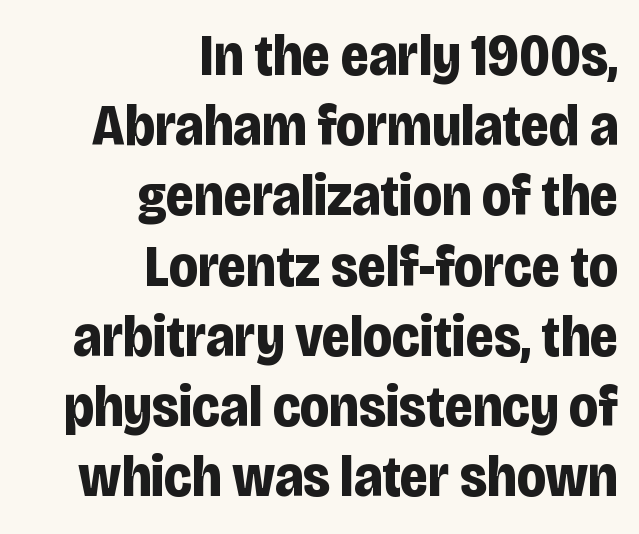
The image shows 58 px bold, condensed sans-serif type, upright; set right-aligned, line spacing 1.21x, normal letter spacing, not underlined; low stroke contrast and a large x-height.
